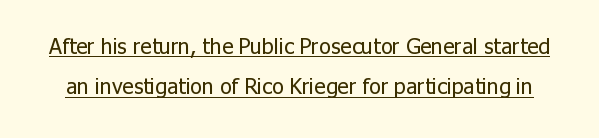
{"italic": "no", "bold": "no", "underline": "yes", "line_spacing_ratio": 1.84, "letter_spacing": "normal", "letter_spacing_em": 0.0, "glyph_px": 22}
